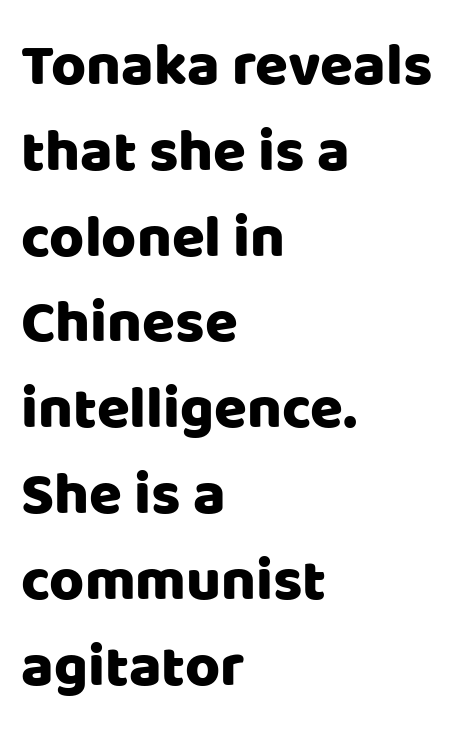
You could not count columns in this text — the font is proportionally spaced. Bare-footed words on every line. Regular leading. Look at the bottom of the vertical strokes: they stop flat, with no serifs. The paragraph has a hard left edge and a soft right edge. This sample uses an upright cut, with every glyph sitting square on the baseline.
